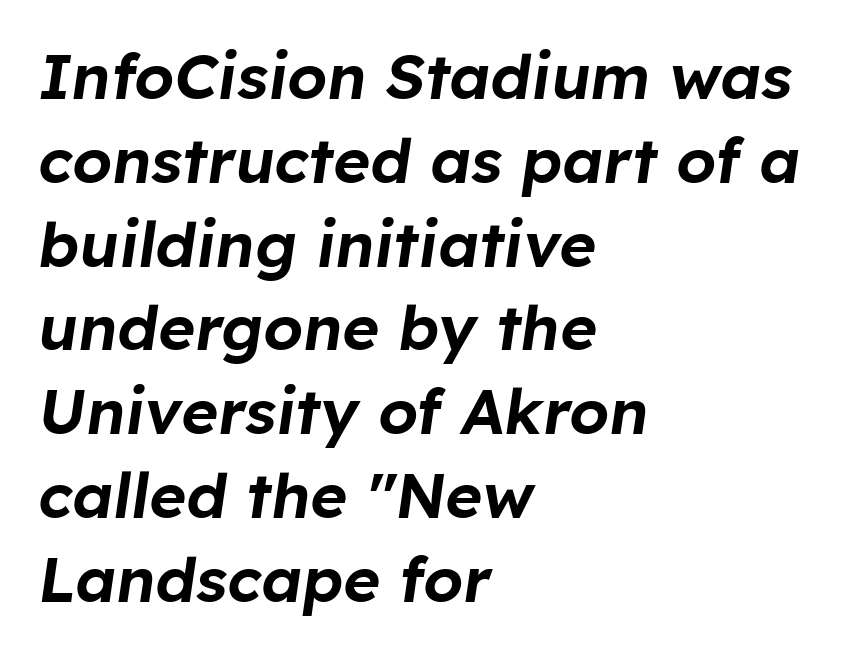
The image shows 63 px text type, italic (leaning right); set left-aligned, normal line spacing (1.33x), normal letter spacing, not underlined; low stroke contrast and a medium x-height.
